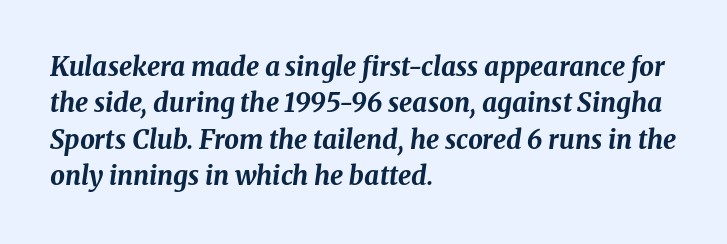
{"italic": "yes", "lean": "right", "slant_degrees": 8, "bold": "yes", "underline": "no", "align": "left", "line_spacing": "normal", "line_spacing_ratio": 1.4, "letter_spacing": "normal", "letter_spacing_em": 0.0, "glyph_px": 26}
